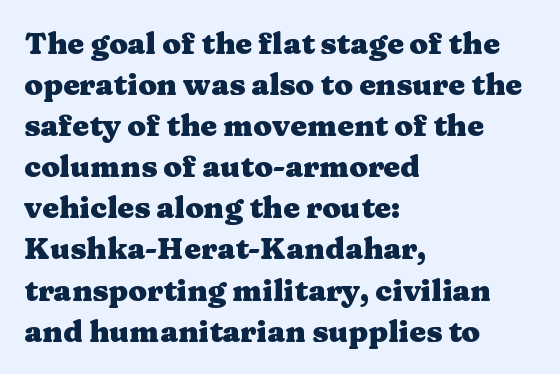
Q: Is the text bold? A: Yes.
Q: Is the text italic (slanted)? A: No, it is upright.
Q: Is the typeface a serif or a sans-serif typeface? A: Serif.
Q: Is the text underlined? A: No.
Q: How is the paragraph aligned? A: Left-aligned.
Q: Is the spacing between letters normal or unusually wide? A: Normal.
Q: Is the spacing between lines tight, normal or loose? A: Normal.
Q: Width (condensed, normal, or wide)? A: Wide.
Q: Stroke contrast? A: Medium.
Q: x-height? A: Medium.
Q: Monospaced? A: No.
